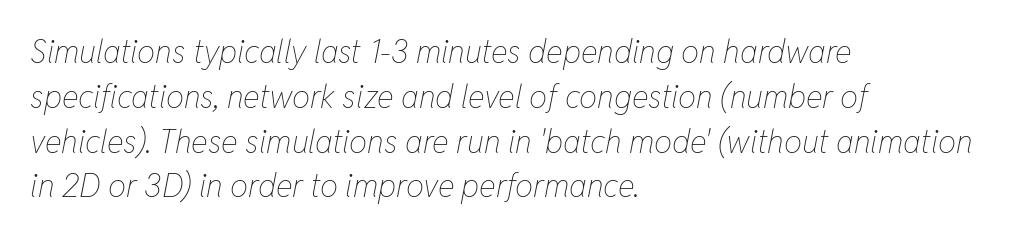
Character widths vary here, with narrow letters taking less room than wide ones. Successive baselines arrive at the customary interval. This rendering uses left alignment, leaving the right contour irregular. Stems and bowls with no extra thickness — not bold. These lines were composed using italics. This sample uses plain, unmodified letter spacing.
